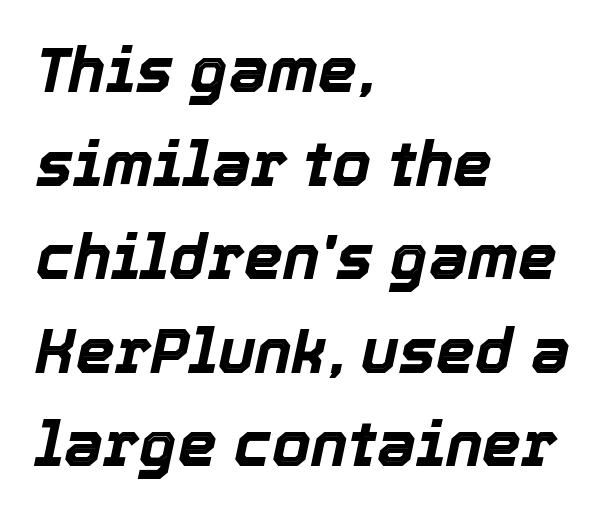
The specimen reads as italic at a glance. The face used here has the dense, thick strokes of a bold. The baseline area is clear. In terms of letterspacing, this is plain default setting. The rendering anchors every line to the left-hand side.
